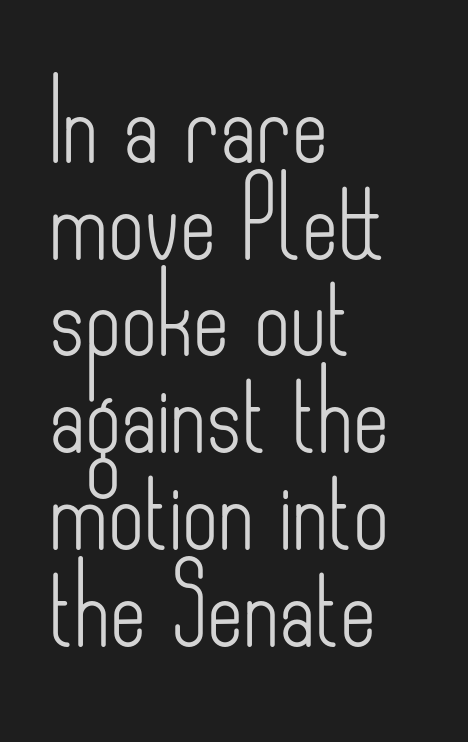
Q: Is the text bold? A: No.
Q: Is the text italic (slanted)? A: No, it is upright.
Q: Is the typeface a serif or a sans-serif typeface? A: Sans-serif.
Q: Is the text underlined? A: No.
Q: How is the paragraph aligned? A: Left-aligned.
Q: Is the spacing between letters normal or unusually wide? A: Normal.
Q: Width (condensed, normal, or wide)? A: Condensed.
Q: Stroke contrast? A: Low.
Q: x-height? A: Small.
Q: Monospaced? A: No.
